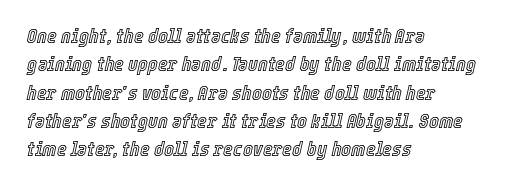
The image shows 21 px text type, italic (leaning right); set left-aligned, normal line spacing (1.35x), normal letter spacing, not underlined.
